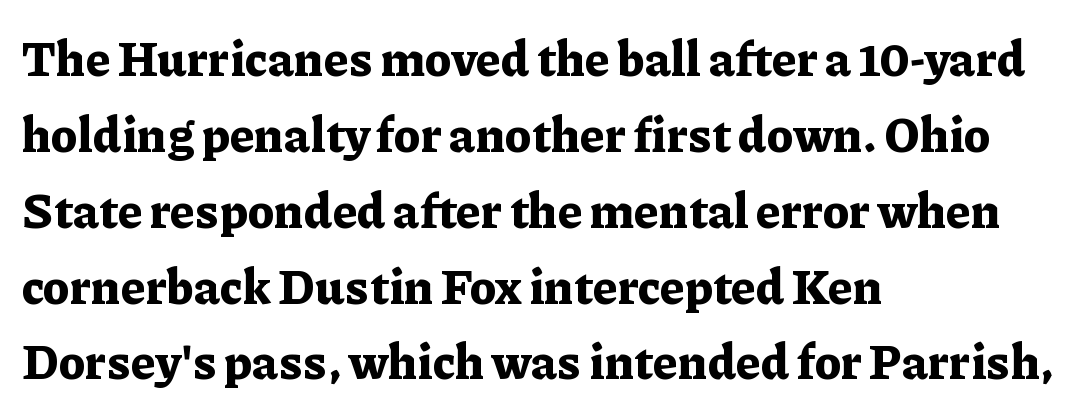
The passage is arranged the way most books set body copy — flush left. Anything drawn beneath the words? Only blank space. Strong, thick strokes mark this as bold type. Do the characters align in a grid? No, the font is proportional. The letters stand upright; this is a roman face.
